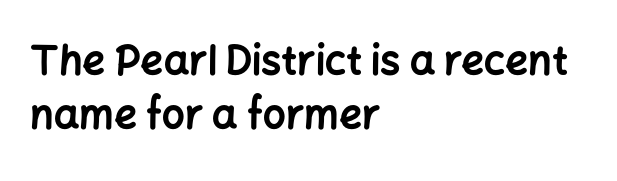
Its strokes are broad and dark, the hallmark of bold type. Alignment: flush left. Every stem runs plumb, perpendicular to the baseline. Is this a fixed-width face? No — the glyphs have proportional, varying widths. Spacing between characters is what you'd get straight out of the box.
